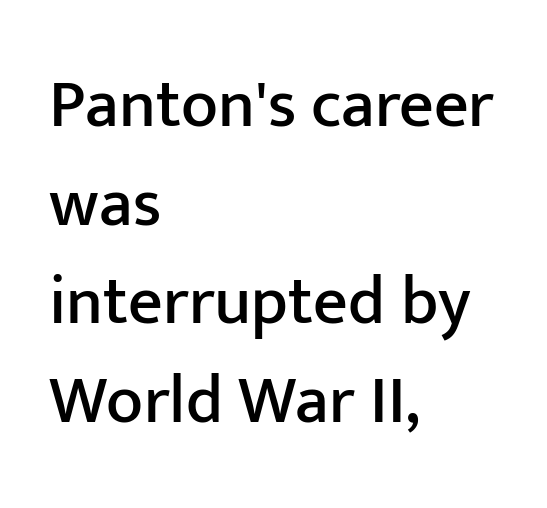
Q: Is the text italic (slanted)? A: No, it is upright.
Q: Is the typeface a serif or a sans-serif typeface? A: Sans-serif.
Q: Is the text underlined? A: No.
Q: How is the paragraph aligned? A: Left-aligned.
Q: Is the spacing between letters normal or unusually wide? A: Normal.
Q: Is the spacing between lines tight, normal or loose? A: Normal.
Q: Width (condensed, normal, or wide)? A: Normal.
Q: Stroke contrast? A: Low.
Q: x-height? A: Medium.
Q: Monospaced? A: No.
